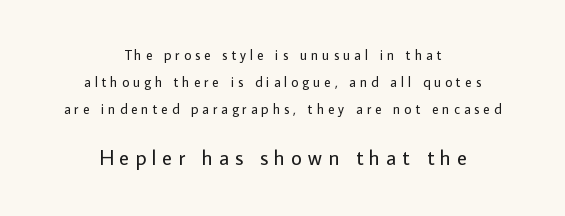
The image shows 21 px text type, upright; set centered, loose line spacing (1.93x), unusually wide letter spacing (+0.28 em), not underlined; the second (bottom) block is 1.5x larger.
